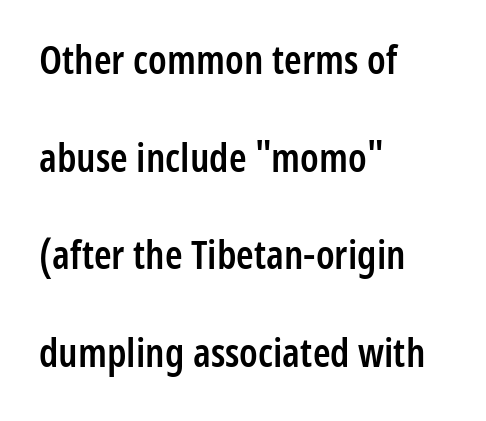
The image shows 40 px semibold, condensed sans-serif type, upright; set left-aligned, loose line spacing (2.44x), normal letter spacing, not underlined; low stroke contrast and a medium x-height.
